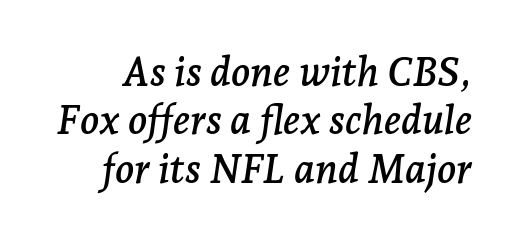
The tracking reads as untouched default to a designer's eye. The lettering tilts uniformly, giving the passage an italic look. A serif font was chosen for this passage. Underline: absent.
